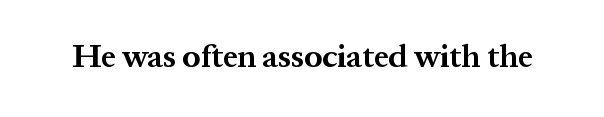
{"serif": "yes", "italic": "no", "bold": "yes", "weight": "bold", "width": "normal", "stroke_contrast": "medium", "x_height": "medium", "monospaced": "no", "underline": "no", "letter_spacing": "normal", "letter_spacing_em": 0.0, "glyph_px": 32}
